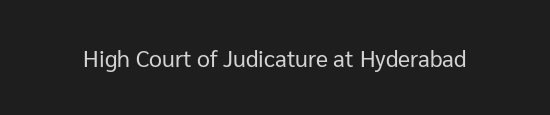
{"italic": "no", "bold": "no", "underline": "no", "letter_spacing": "normal", "letter_spacing_em": 0.0, "glyph_px": 23}
